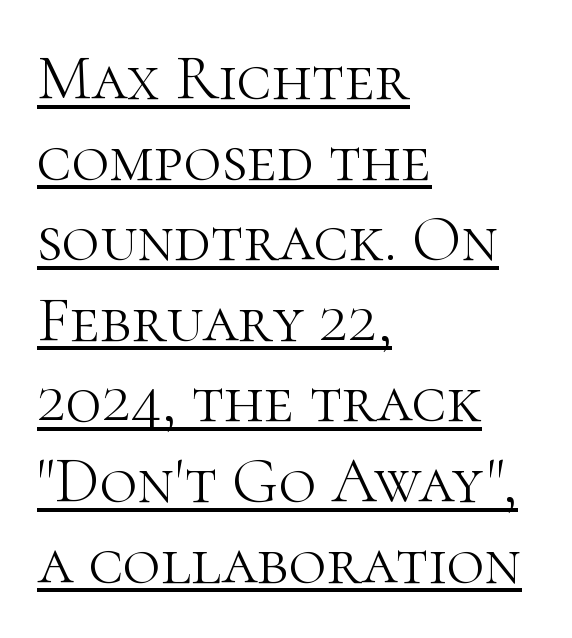
The image shows 65 px light serif type, upright; set left-aligned, line spacing 1.24x, normal letter spacing, underlined; high stroke contrast and a medium x-height.
